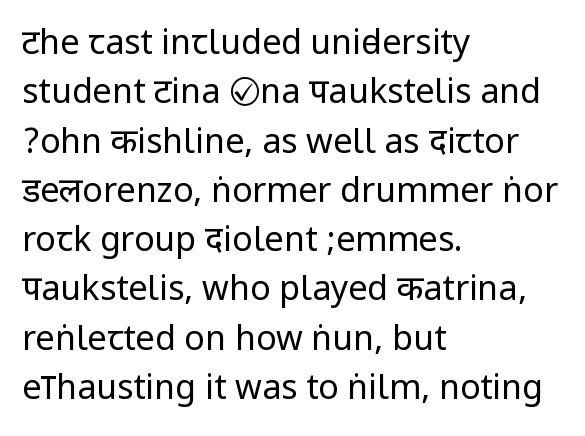
{"serif": "no", "italic": "no", "bold": "no", "weight": "regular", "width": "condensed", "stroke_contrast": "low", "underline": "no", "align": "left", "line_spacing": "normal", "line_spacing_ratio": 1.45, "letter_spacing": "normal", "letter_spacing_em": 0.0, "glyph_px": 34}
